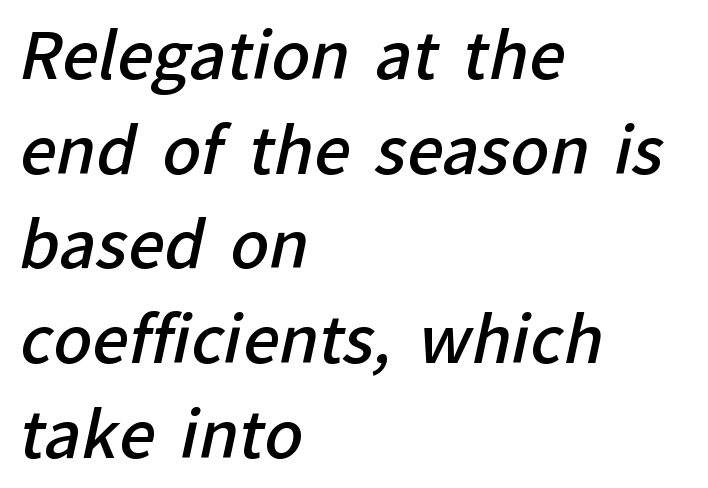
Q: Is the text bold? A: Semi-bold.
Q: Is the typeface a serif or a sans-serif typeface? A: Sans-serif.
Q: Is the text underlined? A: No.
Q: How is the paragraph aligned? A: Left-aligned.
Q: Is the spacing between letters normal or unusually wide? A: Normal.
Q: Is the spacing between lines tight, normal or loose? A: Normal.
Q: Width (condensed, normal, or wide)? A: Normal.
Q: Stroke contrast? A: Low.
Q: x-height? A: Medium.
Q: Monospaced? A: No.
